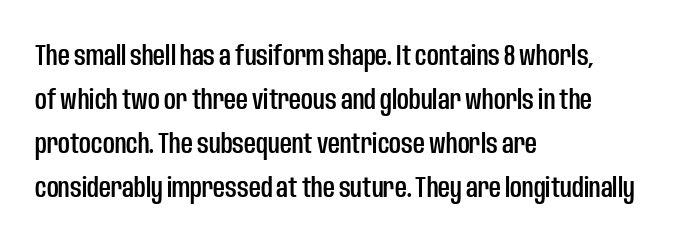
Each row of text sits above clean, open space. Here the glyphs are tracked normally, forming tight word shapes. Looks like regular typesetting: each glyph gets only the width it needs. These lines stack with their left ends in a neat column. This is sans-serif lettering, the kind often seen on screens and signage. This is roman type, the default non-slanted kind.
